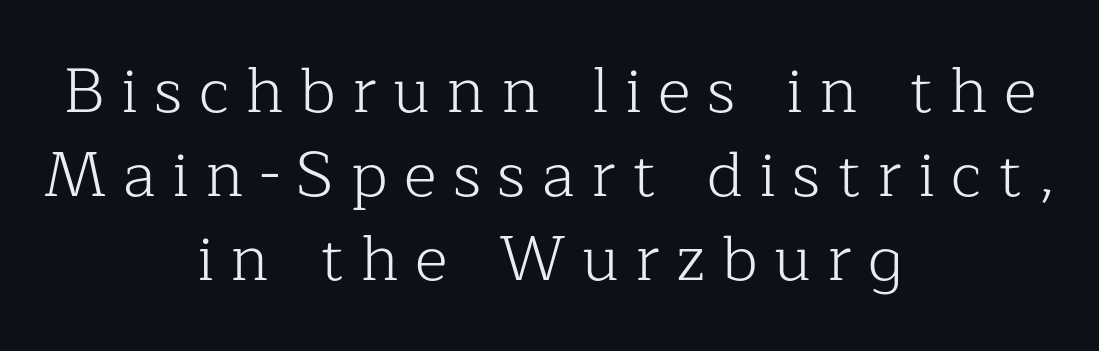
{"serif": "yes", "italic": "no", "bold": "no", "weight": "light", "width": "normal", "stroke_contrast": "low", "x_height": "medium", "monospaced": "no", "underline": "no", "align": "center", "line_spacing": "normal", "line_spacing_ratio": 1.33, "letter_spacing": "wide", "letter_spacing_em": 0.26, "glyph_px": 63}
